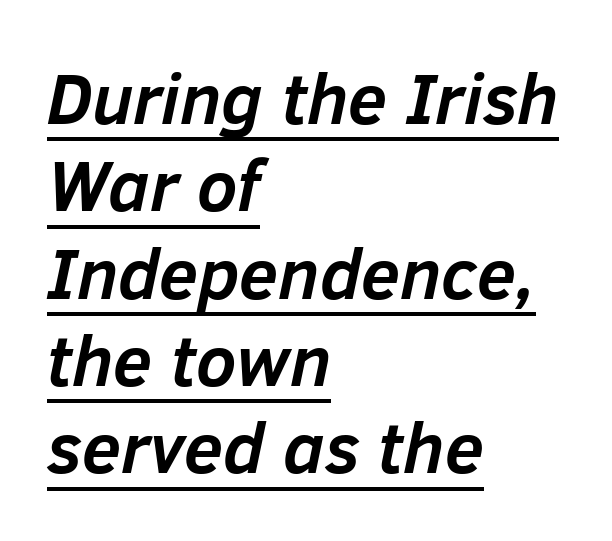
The image shows 71 px semibold type, italic (leaning right); set left-aligned, line spacing 1.23x, normal letter spacing, underlined; low stroke contrast and a medium x-height.
